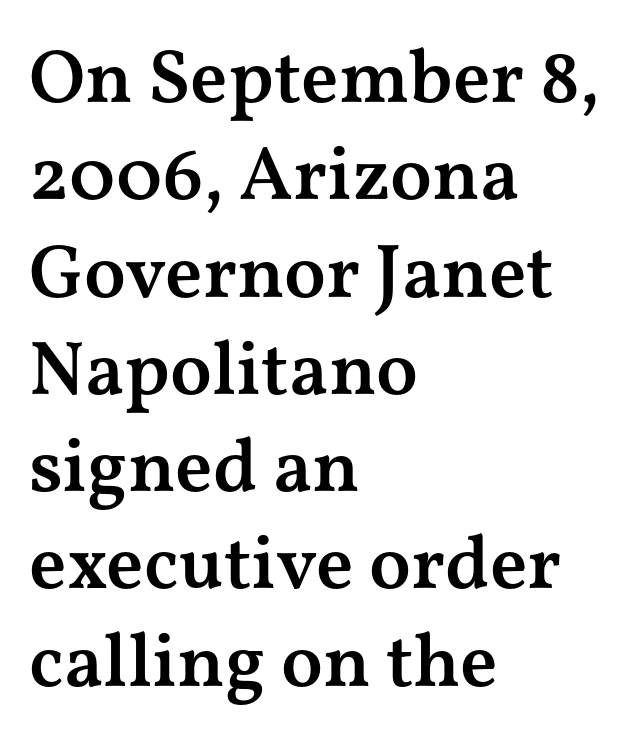
The image shows 76 px semibold, wide serif type, upright; set left-aligned, normal line spacing (1.28x), normal letter spacing, not underlined; medium stroke contrast and a medium x-height.
